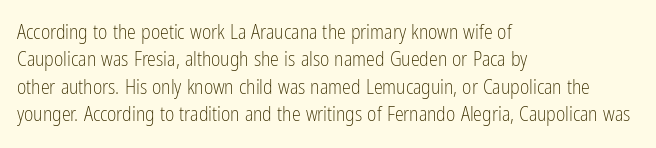
Caption: standard tracking, unaltered. Alignment: flush left. Line spacing here is normal. Weight: not bold — regular or lighter.
